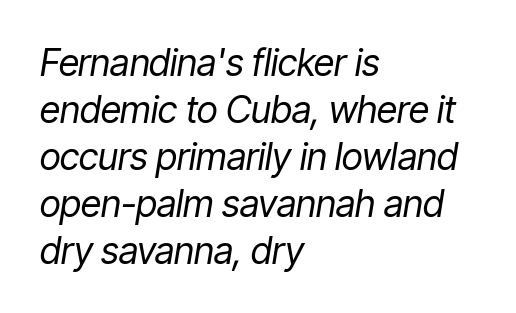
The image shows 37 px regular-weight, condensed type, italic (leaning right); set left-aligned, normal line spacing (1.27x), normal letter spacing, not underlined; low stroke contrast and a medium x-height.
